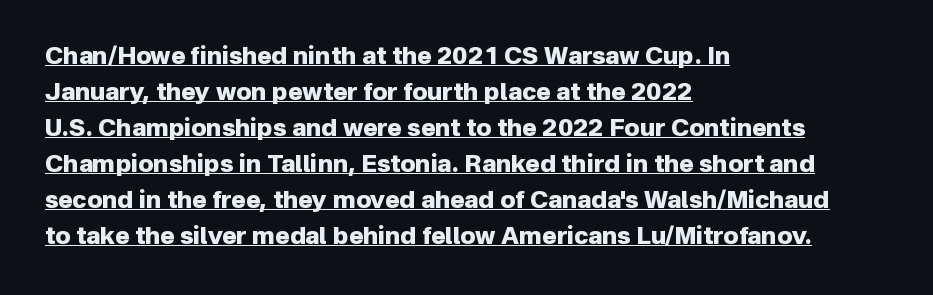
{"italic": "no", "bold": "yes", "underline": "yes", "align": "left", "line_spacing": "normal", "line_spacing_ratio": 1.5, "letter_spacing": "normal", "letter_spacing_em": 0.0, "glyph_px": 24}
